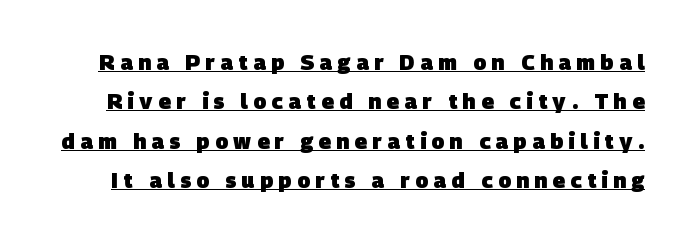
The image shows 21 px bold type; set line spacing 1.87x, unusually wide letter spacing (+0.26 em), underlined.
